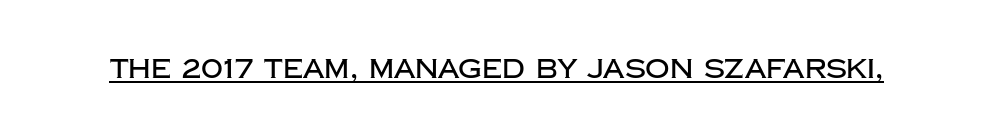
Q: Is the text italic (slanted)? A: No, it is upright.
Q: Is the text underlined? A: Yes.
Q: Is the spacing between letters normal or unusually wide? A: Normal.
